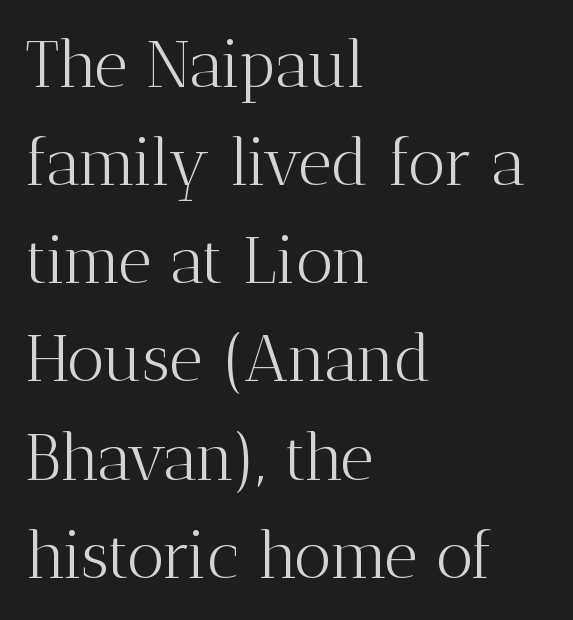
{"serif": "yes", "italic": "no", "bold": "no", "weight": "light", "width": "normal", "stroke_contrast": "medium", "x_height": "medium", "monospaced": "no", "underline": "no", "align": "left", "line_spacing": "normal", "line_spacing_ratio": 1.51, "letter_spacing": "normal", "letter_spacing_em": 0.0, "glyph_px": 65}
